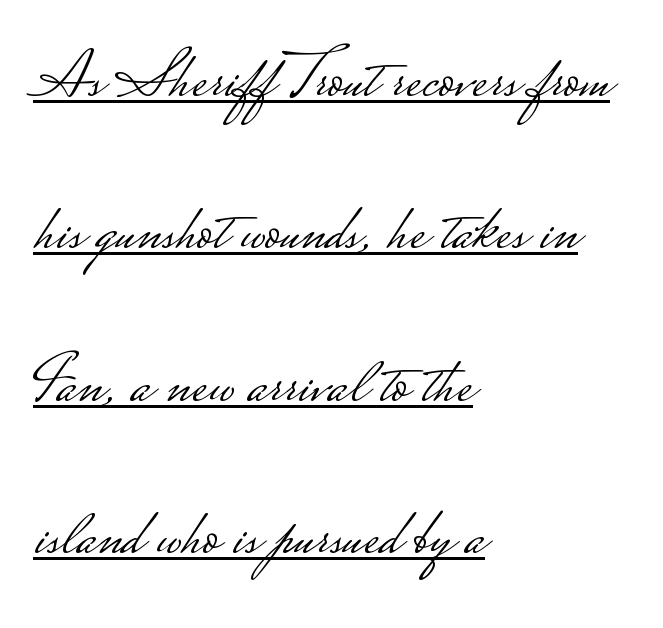
The image shows 68 px light, wide sans-serif type; set left-aligned, loose line spacing (2.24x), normal letter spacing, underlined; low stroke contrast.
